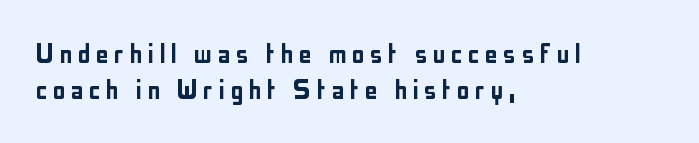
The lettering stays uniformly vertical, giving the passage a roman look. Alignment: flush left. Character widths vary here, with narrow letters taking less room than wide ones. Is there much room between lines? No — they nearly touch.
